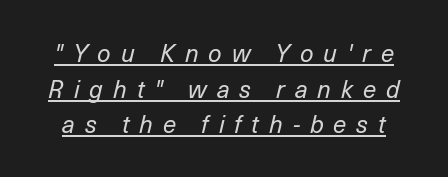
{"italic": "yes", "lean": "right", "slant_degrees": 14, "bold": "no", "underline": "yes", "line_spacing": "normal", "line_spacing_ratio": 1.48, "letter_spacing": "wide", "letter_spacing_em": 0.41, "glyph_px": 24}
